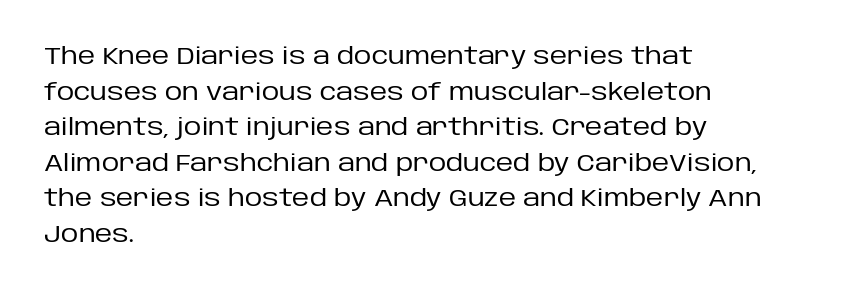
{"italic": "no", "bold": "no", "underline": "no", "align": "left", "line_spacing": "normal", "line_spacing_ratio": 1.48, "letter_spacing": "normal", "letter_spacing_em": 0.0, "glyph_px": 24}
